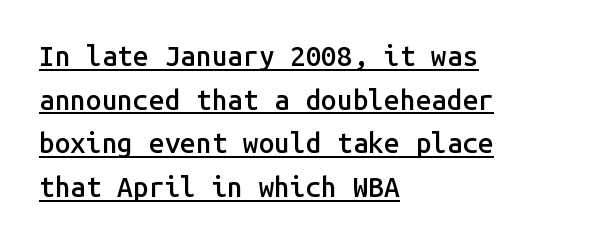
Q: Is the text bold? A: Semi-bold.
Q: Is the text italic (slanted)? A: No, it is upright.
Q: Is the typeface a serif or a sans-serif typeface? A: Sans-serif.
Q: Is the text underlined? A: Yes.
Q: How is the paragraph aligned? A: Left-aligned.
Q: Is the spacing between letters normal or unusually wide? A: Normal.
Q: Is the spacing between lines tight, normal or loose? A: Normal.
Q: Width (condensed, normal, or wide)? A: Normal.
Q: Stroke contrast? A: Low.
Q: x-height? A: Medium.
Q: Monospaced? A: Yes.
